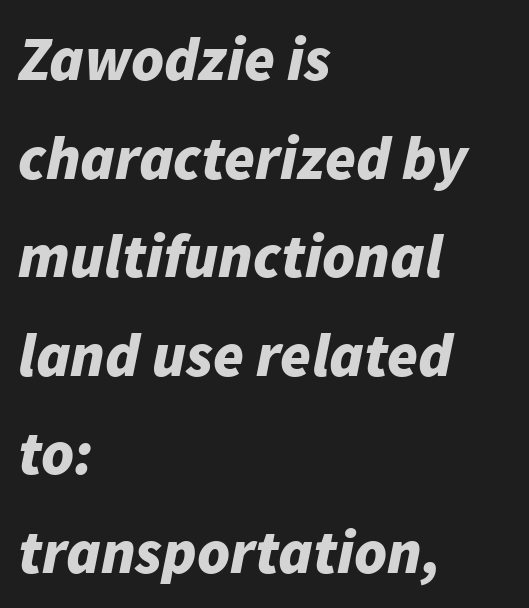
The image shows 62 px bold type, italic (leaning right); set left-aligned, normal line spacing (1.59x), normal letter spacing, not underlined; low stroke contrast and a medium x-height.
